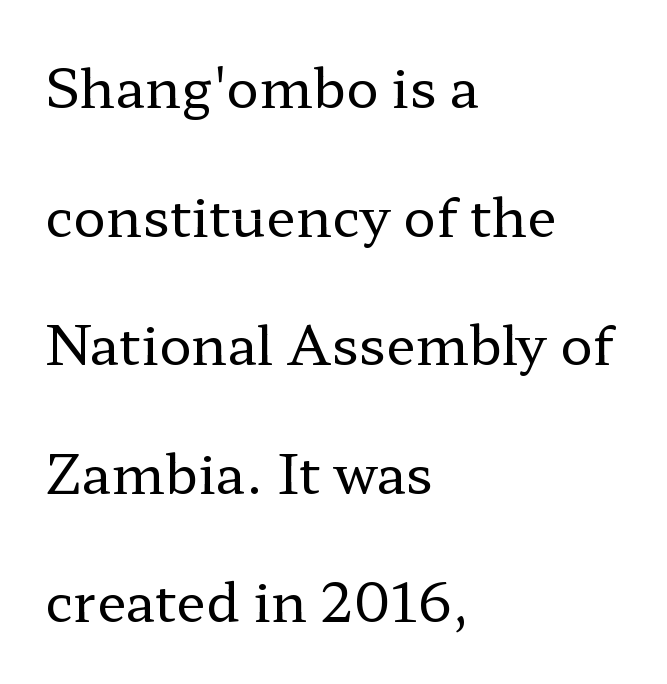
The image shows 54 px regular-weight, wide serif type, upright; set left-aligned, loose line spacing (2.38x), normal letter spacing, not underlined; low stroke contrast and a medium x-height.
